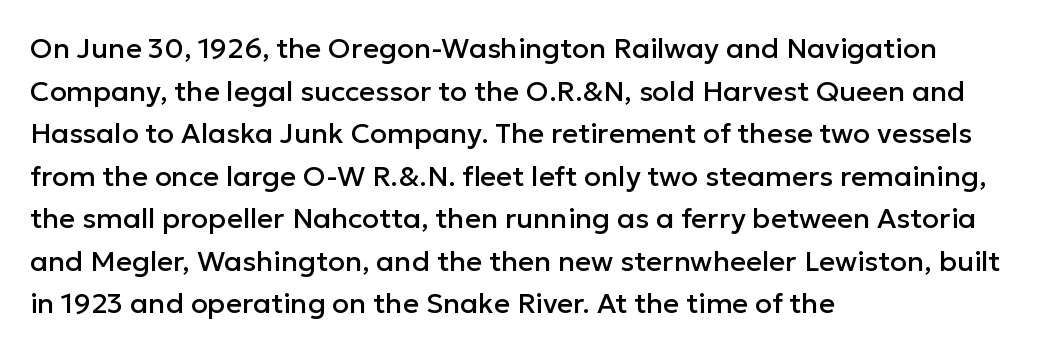
Q: Is the text italic (slanted)? A: No, it is upright.
Q: Is the typeface a serif or a sans-serif typeface? A: Sans-serif.
Q: Is the text underlined? A: No.
Q: How is the paragraph aligned? A: Left-aligned.
Q: Is the spacing between letters normal or unusually wide? A: Normal.
Q: Is the spacing between lines tight, normal or loose? A: Normal.
Q: Width (condensed, normal, or wide)? A: Normal.
Q: Stroke contrast? A: Low.
Q: x-height? A: Medium.
Q: Monospaced? A: No.
